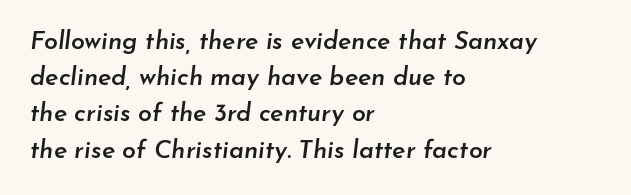
There is no visible air inserted between adjacent glyphs. The sample has been set in demibold, a notch under bold. Successive baselines arrive at the customary interval. Rule under the text: the space is simply empty. The paragraph has a hard left edge and a soft right edge. Slant detected: the letters are inclined.
